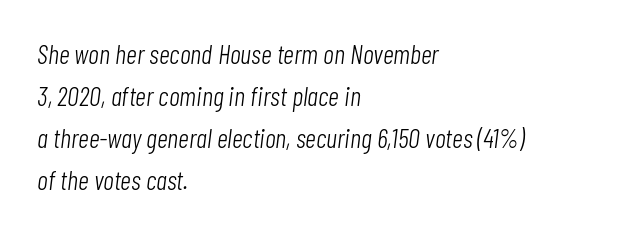
Q: Is the text bold? A: No.
Q: Is the text italic (slanted)? A: Yes, it leans right by about 7 degrees.
Q: Is the text underlined? A: No.
Q: How is the paragraph aligned? A: Left-aligned.
Q: Is the spacing between letters normal or unusually wide? A: Normal.
Q: Is the spacing between lines tight, normal or loose? A: Normal.
